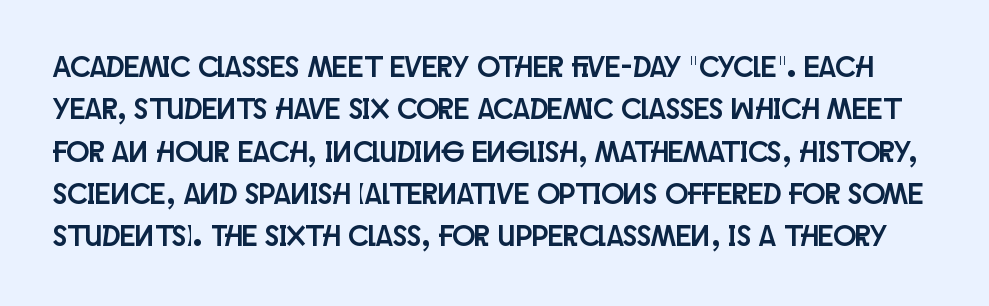
The image shows 30 px condensed sans-serif type, upright; set normal line spacing (1.41x), normal letter spacing, not underlined; low stroke contrast and a large x-height.
